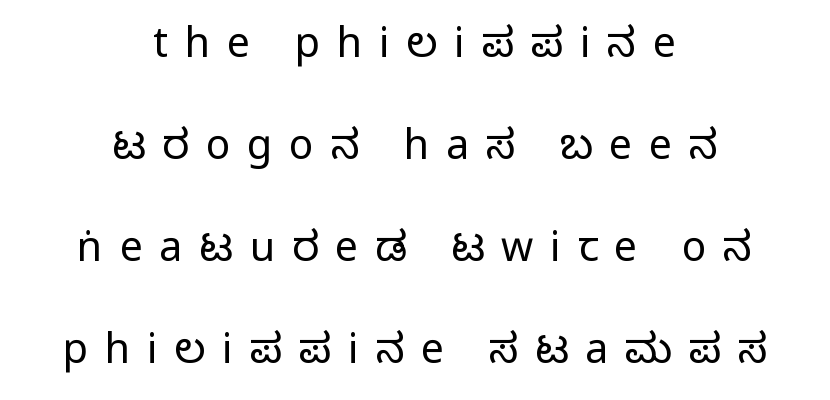
Q: Is the text bold? A: No.
Q: Is the text italic (slanted)? A: No, it is upright.
Q: Is the typeface a serif or a sans-serif typeface? A: Sans-serif.
Q: Is the text underlined? A: No.
Q: How is the paragraph aligned? A: Centered.
Q: Is the spacing between letters normal or unusually wide? A: Unusually wide.
Q: Is the spacing between lines tight, normal or loose? A: Loose.
Q: Width (condensed, normal, or wide)? A: Condensed.
Q: Stroke contrast? A: Low.
Q: x-height? A: Large.
Q: Monospaced? A: No.
